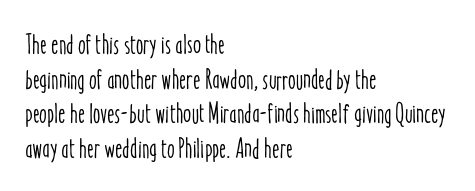
{"italic": "no", "width": "condensed", "stroke_contrast": "low", "x_height": "medium", "monospaced": "no", "underline": "no", "align": "left", "line_spacing_ratio": 1.24, "letter_spacing": "normal", "letter_spacing_em": 0.0, "glyph_px": 28}
